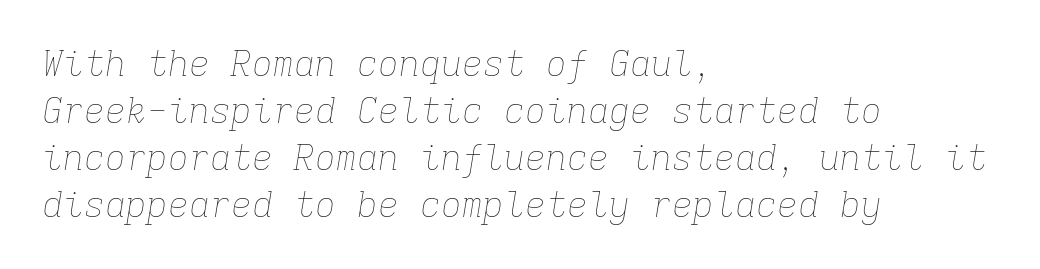
Q: Is the text bold? A: No.
Q: Is the text italic (slanted)? A: Yes, it leans right by about 9 degrees.
Q: Is the text underlined? A: No.
Q: How is the paragraph aligned? A: Left-aligned.
Q: Is the spacing between letters normal or unusually wide? A: Normal.
Q: Is the spacing between lines tight, normal or loose? A: Normal.
Q: Width (condensed, normal, or wide)? A: Normal.
Q: Stroke contrast? A: Low.
Q: x-height? A: Medium.
Q: Monospaced? A: Yes.
